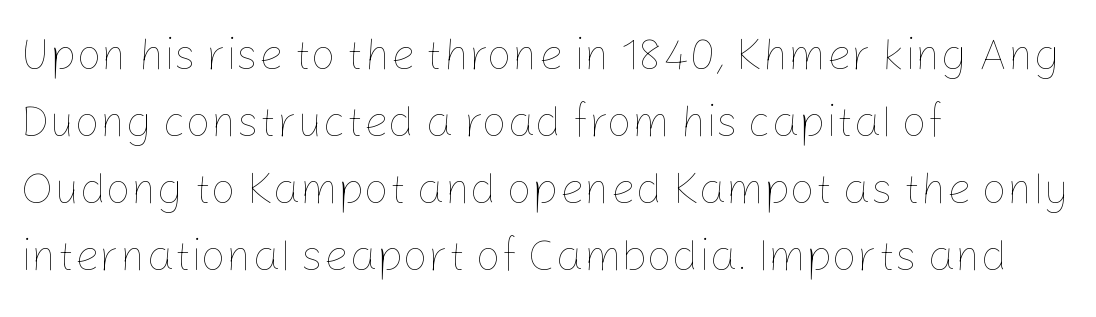
{"italic": "no", "bold": "no", "weight": "thin", "width": "normal", "stroke_contrast": "low", "x_height": "medium", "monospaced": "no", "underline": "no", "align": "left", "line_spacing": "normal", "line_spacing_ratio": 1.52, "letter_spacing": "normal", "letter_spacing_em": 0.0, "glyph_px": 44}
